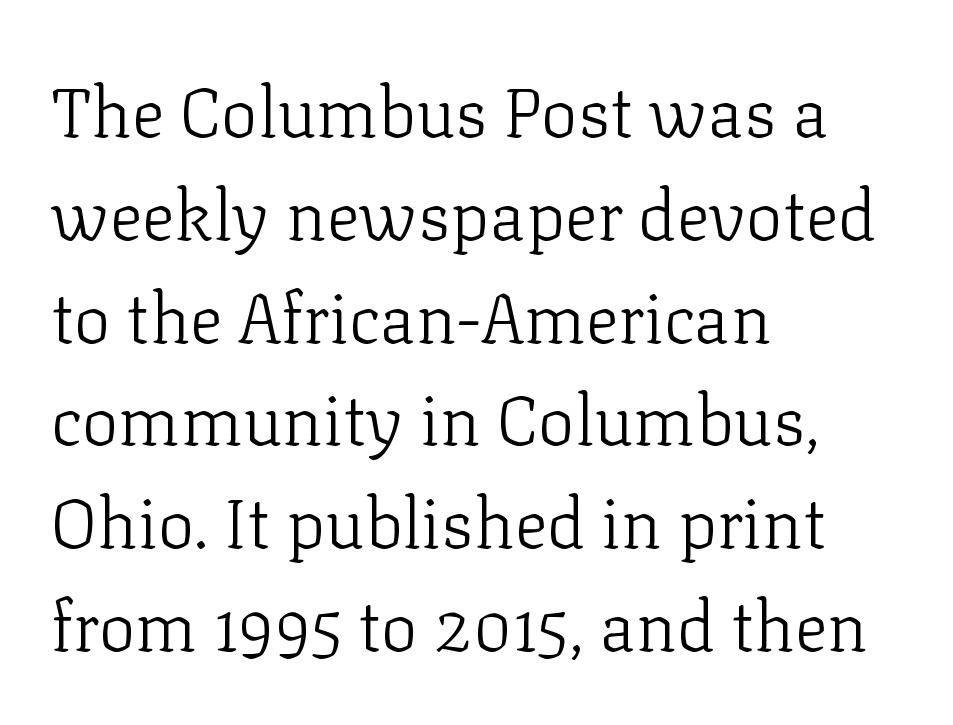
The font's upright variant was chosen for this text. Words appear dense and cohesive because spacing is normal. Note the varied advance widths — an 'i' is clearly narrower than an 'm'. Rule under the text: the space is simply empty.
